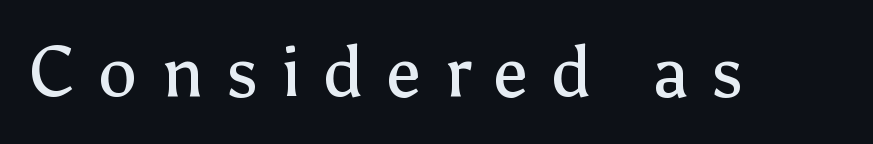
The image shows 70 px regular-weight sans-serif type, upright; set unusually wide letter spacing (+0.33 em), not underlined; low stroke contrast and a medium x-height.
